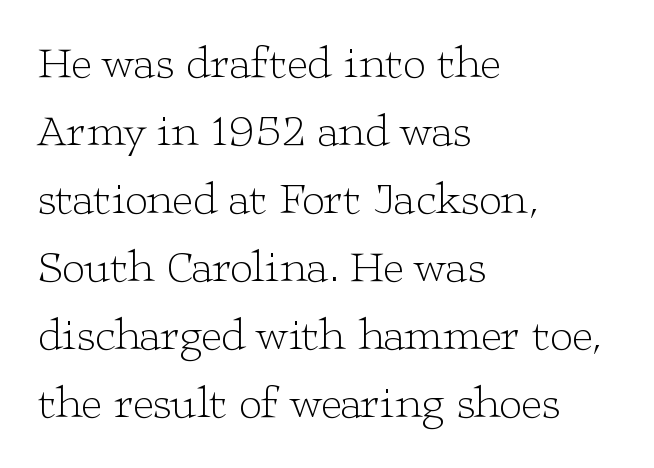
The image shows 45 px light, wide serif type, upright; set left-aligned, normal line spacing (1.51x), normal letter spacing, not underlined; low stroke contrast and a medium x-height.
